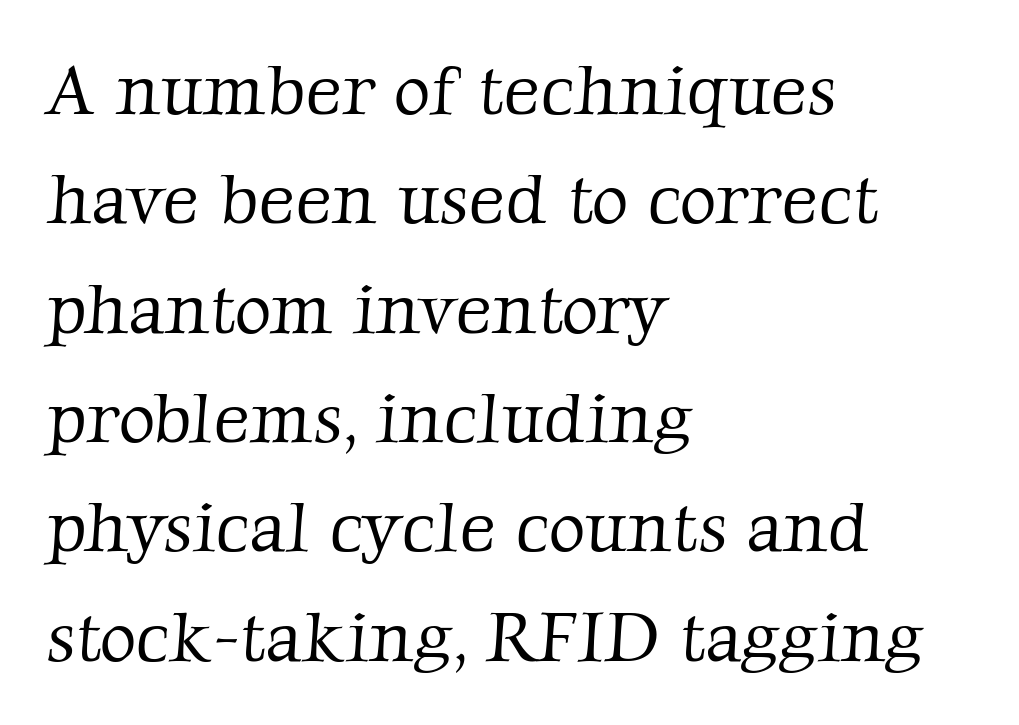
{"serif": "yes", "bold": "no", "weight": "light", "width": "normal", "stroke_contrast": "low", "x_height": "medium", "monospaced": "no", "underline": "no", "align": "left", "line_spacing": "normal", "line_spacing_ratio": 1.54, "letter_spacing": "normal", "letter_spacing_em": 0.0, "glyph_px": 71}
